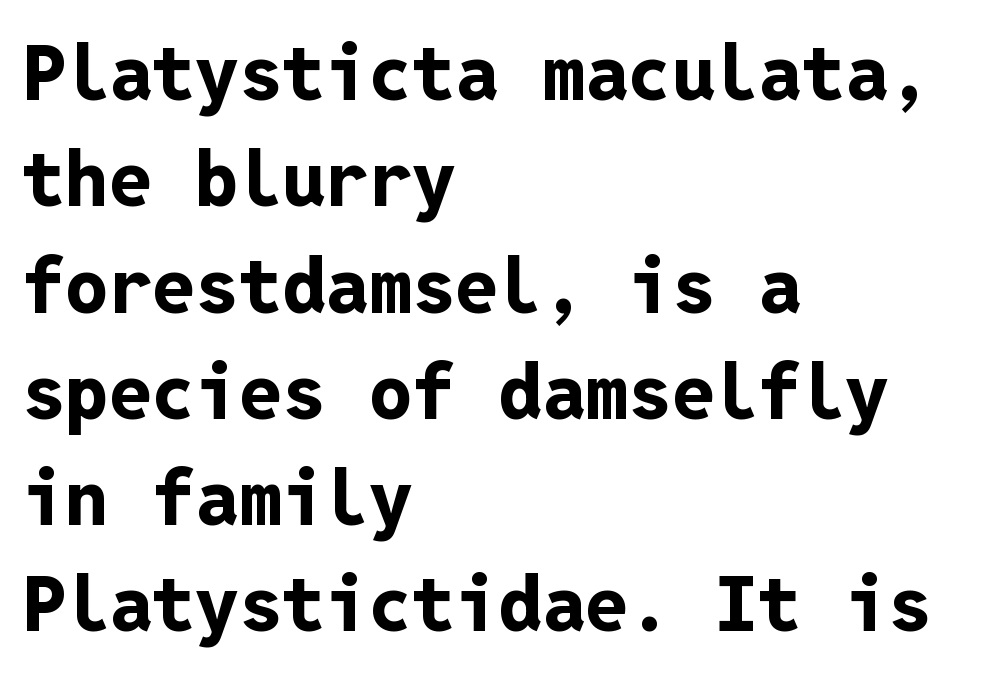
{"serif": "no", "italic": "no", "bold": "yes", "weight": "bold", "width": "normal", "stroke_contrast": "low", "x_height": "medium", "monospaced": "yes", "underline": "no", "align": "left", "line_spacing": "normal", "line_spacing_ratio": 1.38, "letter_spacing": "normal", "letter_spacing_em": 0.0, "glyph_px": 77}
